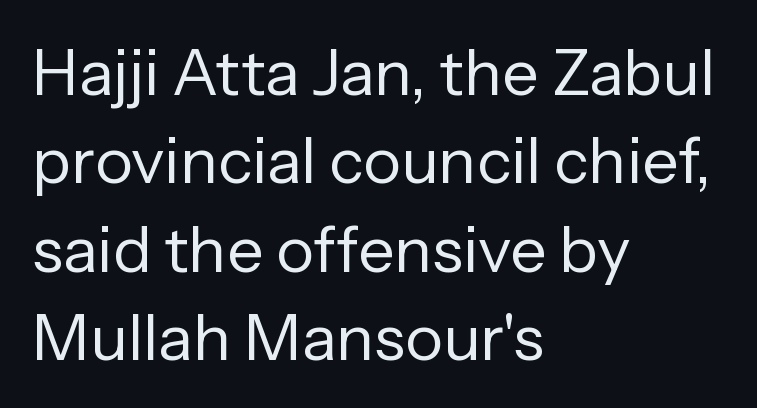
{"serif": "no", "italic": "no", "bold": "no", "weight": "regular", "width": "normal", "stroke_contrast": "low", "x_height": "medium", "monospaced": "no", "underline": "no", "align": "left", "line_spacing": "normal", "line_spacing_ratio": 1.38, "letter_spacing": "normal", "letter_spacing_em": 0.0, "glyph_px": 64}
